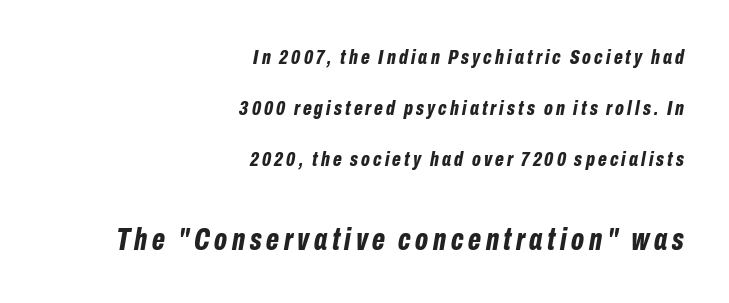
Q: Is the text bold? A: Yes.
Q: Is the text italic (slanted)? A: Yes, it leans right by about 10 degrees.
Q: Is the text underlined? A: No.
Q: How is the paragraph aligned? A: Right-aligned.
Q: Is the spacing between lines tight, normal or loose? A: Loose.
Q: Which block of text is set in a larger size, the first (top) or the second (bottom)? A: The second (bottom) one.
Q: Width (condensed, normal, or wide)? A: Condensed.
Q: Stroke contrast? A: Low.
Q: x-height? A: Medium.
Q: Monospaced? A: No.
